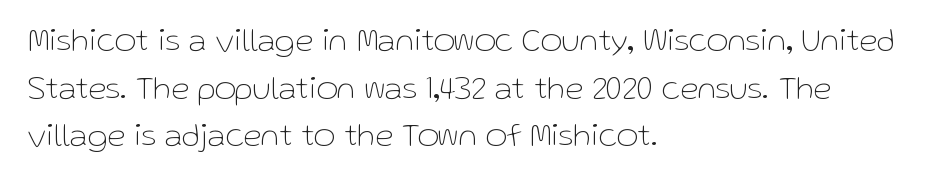
{"serif": "no", "italic": "no", "bold": "no", "weight": "thin", "width": "normal", "stroke_contrast": "low", "x_height": "medium", "monospaced": "no", "underline": "no", "align": "left", "line_spacing": "normal", "line_spacing_ratio": 1.44, "letter_spacing": "normal", "letter_spacing_em": 0.0, "glyph_px": 33}
